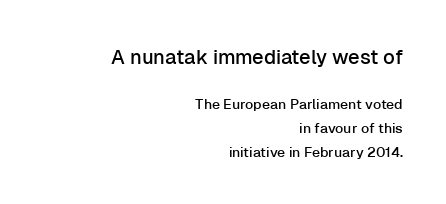
{"italic": "no", "underline": "no", "align": "right", "line_spacing_ratio": 1.73, "letter_spacing": "normal", "letter_spacing_em": 0.0, "larger_block": "first", "size_ratio": 1.43, "glyph_px": 20}
